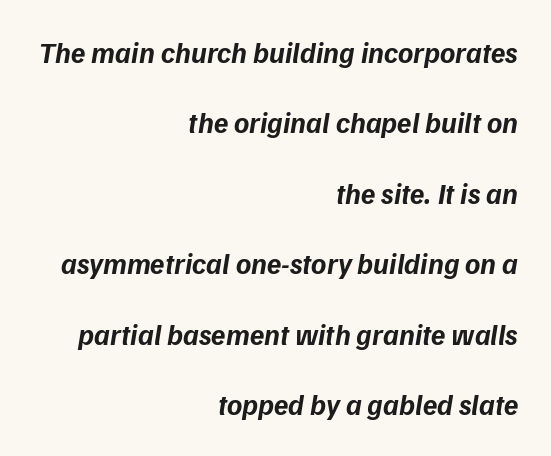
The rendering keeps characters at their native spacing. Character widths vary here, with narrow letters taking less room than wide ones. Letters rest on an invisible, unmarked baseline. Regarding leading, the lines here are spaced well apart. Horizontal alignment here is rightward, an uncommon choice for prose.
